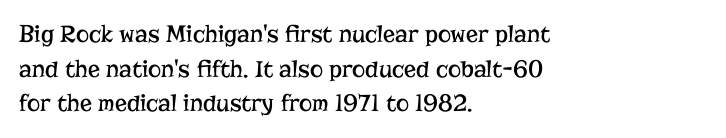
The letters stand straight up with perfectly vertical stems. The typesetter chose a ragged-right arrangement here. What's the leading like? Ordinary, nothing unusual. Nothing unusual about the tracking: characters are spaced as the font intends. Is the stroke heavy? The answer is a plain regular-or-lighter.
